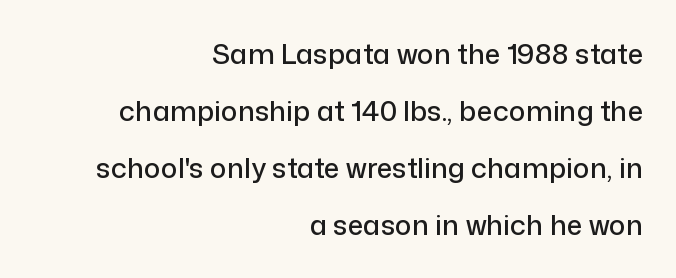
The face used here is proportionally spaced, like ordinary book or web type. These lines are composed in type without serifs. Style check: upright. Descenders hang freely into open space.
